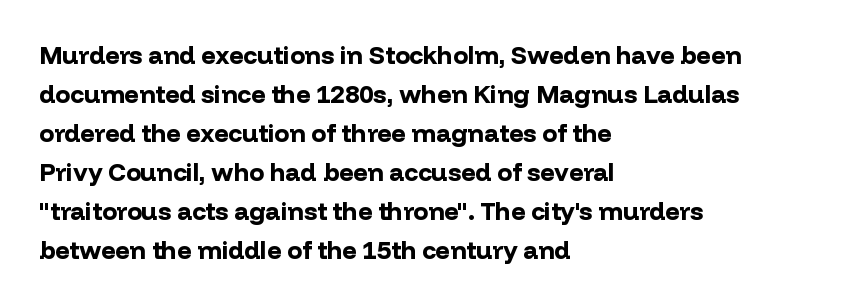
Vertical strokes here are truly vertical. In terms of letterspacing, this is plain default setting. This block has exactly the height ordinary leading produces. Pretty heavy lettering here — definitely bold.
